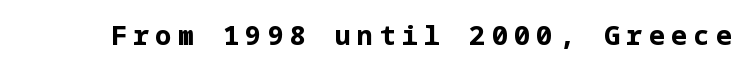
Q: Is the text bold? A: Yes.
Q: Is the text italic (slanted)? A: No, it is upright.
Q: Is the text underlined? A: No.
Q: Is the spacing between letters normal or unusually wide? A: Unusually wide.
